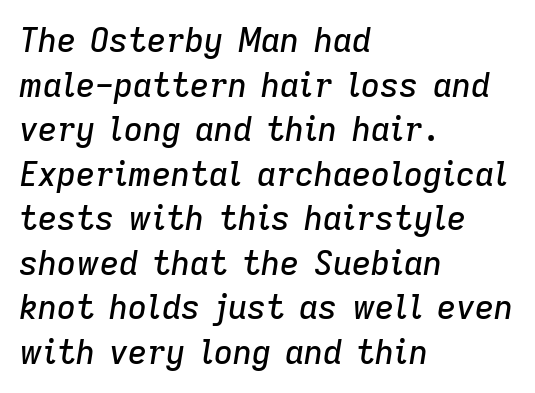
Q: Is the text italic (slanted)? A: Yes, it leans right by about 9 degrees.
Q: Is the text underlined? A: No.
Q: How is the paragraph aligned? A: Left-aligned.
Q: Is the spacing between letters normal or unusually wide? A: Normal.
Q: Is the spacing between lines tight, normal or loose? A: Normal.
Q: Width (condensed, normal, or wide)? A: Normal.
Q: Stroke contrast? A: Low.
Q: x-height? A: Medium.
Q: Monospaced? A: No.
